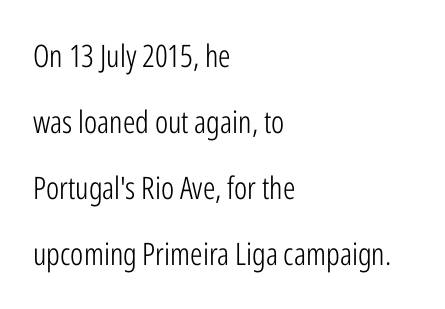
Q: Is the text bold? A: No.
Q: Is the text italic (slanted)? A: No, it is upright.
Q: Is the typeface a serif or a sans-serif typeface? A: Sans-serif.
Q: Is the text underlined? A: No.
Q: How is the paragraph aligned? A: Left-aligned.
Q: Is the spacing between letters normal or unusually wide? A: Normal.
Q: Is the spacing between lines tight, normal or loose? A: Loose.
Q: Width (condensed, normal, or wide)? A: Condensed.
Q: Stroke contrast? A: Low.
Q: x-height? A: Medium.
Q: Monospaced? A: No.
